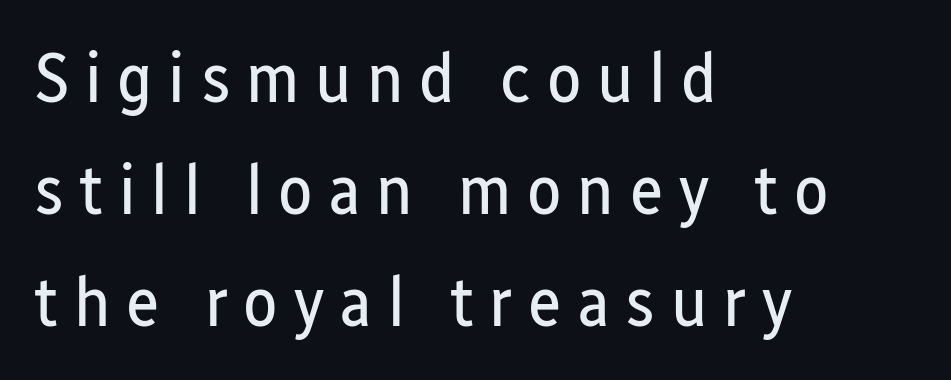
Spacing between characters has been opened up far beyond the box default. The letterforms sit at book weight or below. Italic: no, the glyphs are upright roman. Look at the bottom of the vertical strokes: they stop flat, with no serifs. Nobody drew a line under any word here. Short and long lines alike share a common starting point at left.
